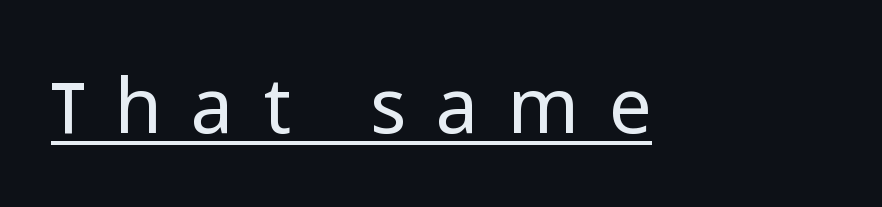
A continuous stroke trails under the words, as in a hyperlink. A sans-serif font was chosen for this passage. These lines are rendered in a variable-pitch font. Does the lettering tilt? It doesn't — this is upright. The rendering inserts visible extra space after every character.
